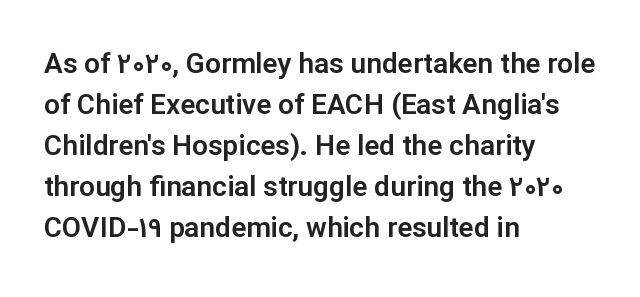
Q: Is the text italic (slanted)? A: No, it is upright.
Q: Is the typeface a serif or a sans-serif typeface? A: Sans-serif.
Q: Is the text underlined? A: No.
Q: How is the paragraph aligned? A: Left-aligned.
Q: Is the spacing between letters normal or unusually wide? A: Normal.
Q: Is the spacing between lines tight, normal or loose? A: Normal.
Q: Width (condensed, normal, or wide)? A: Normal.
Q: Stroke contrast? A: Low.
Q: x-height? A: Medium.
Q: Monospaced? A: No.
